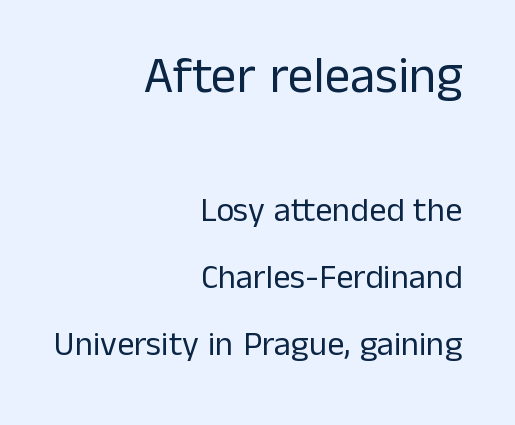
Q: Is the text bold? A: No.
Q: Is the text italic (slanted)? A: No, it is upright.
Q: Is the typeface a serif or a sans-serif typeface? A: Sans-serif.
Q: Is the text underlined? A: No.
Q: How is the paragraph aligned? A: Right-aligned.
Q: Is the spacing between letters normal or unusually wide? A: Normal.
Q: Is the spacing between lines tight, normal or loose? A: Loose.
Q: Which block of text is set in a larger size, the first (top) or the second (bottom)? A: The first (top) one.
Q: Width (condensed, normal, or wide)? A: Normal.
Q: Stroke contrast? A: Low.
Q: x-height? A: Medium.
Q: Monospaced? A: No.
